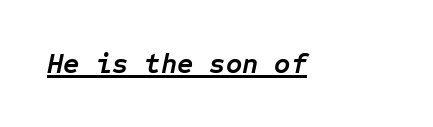
{"italic": "yes", "lean": "right", "slant_degrees": 12, "bold": "yes", "weight": "semibold", "width": "normal", "stroke_contrast": "low", "x_height": "medium", "monospaced": "yes", "underline": "yes", "letter_spacing": "normal", "letter_spacing_em": 0.0, "glyph_px": 28}
